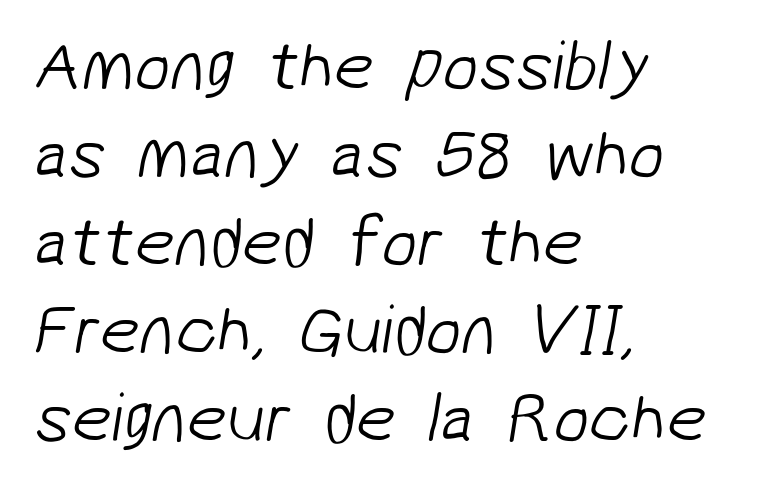
Q: Is the text bold? A: No.
Q: Is the typeface a serif or a sans-serif typeface? A: Sans-serif.
Q: Is the text underlined? A: No.
Q: How is the paragraph aligned? A: Left-aligned.
Q: Is the spacing between letters normal or unusually wide? A: Normal.
Q: Width (condensed, normal, or wide)? A: Normal.
Q: Stroke contrast? A: Low.
Q: x-height? A: Medium.
Q: Monospaced? A: No.
